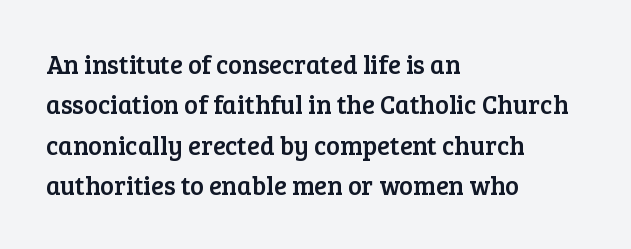
Q: Is the text italic (slanted)? A: No, it is upright.
Q: Is the text underlined? A: No.
Q: How is the paragraph aligned? A: Left-aligned.
Q: Is the spacing between letters normal or unusually wide? A: Normal.
Q: Is the spacing between lines tight, normal or loose? A: Normal.
